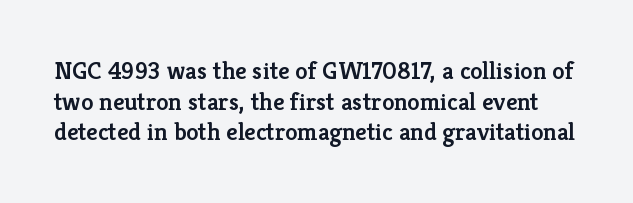
Q: Is the text bold? A: Semi-bold.
Q: Is the text italic (slanted)? A: No, it is upright.
Q: Is the text underlined? A: No.
Q: Is the spacing between letters normal or unusually wide? A: Normal.
